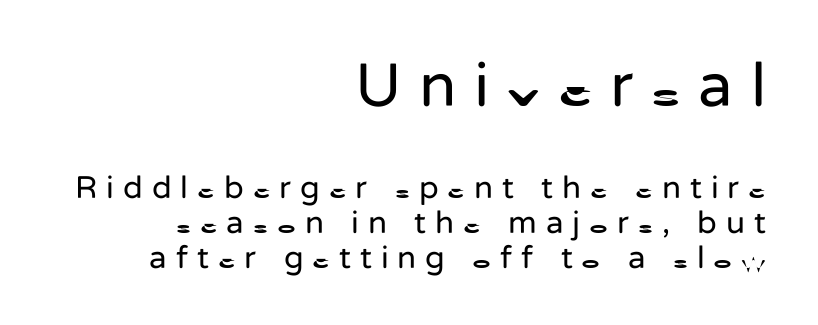
{"serif": "no", "italic": "no", "bold": "no", "weight": "regular", "width": "normal", "stroke_contrast": "low", "x_height": "medium", "monospaced": "no", "underline": "no", "align": "right", "line_spacing": "tight", "line_spacing_ratio": 1.08, "letter_spacing": "wide", "letter_spacing_em": 0.28, "larger_block": "first", "size_ratio": 1.97, "glyph_px": 63}
